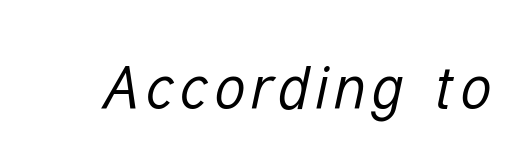
Each stroke keeps to a modest, everyday thickness or less. Decoration check: the copy has no underline. Think of a printed novel: that variable character pitch is what you see here. Would a proofreader flag this as italicized? Yes.
